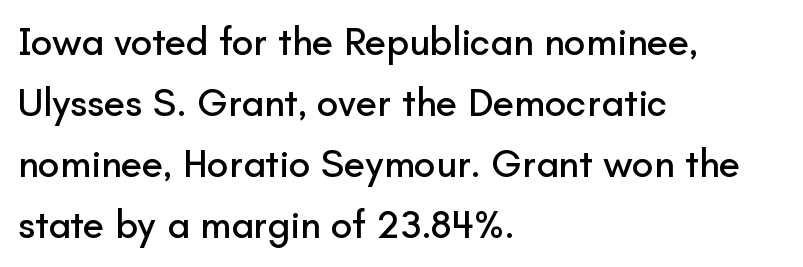
The image shows 39 px sans-serif type, upright; set left-aligned, normal line spacing (1.56x), normal letter spacing, not underlined; low stroke contrast and a small x-height.
